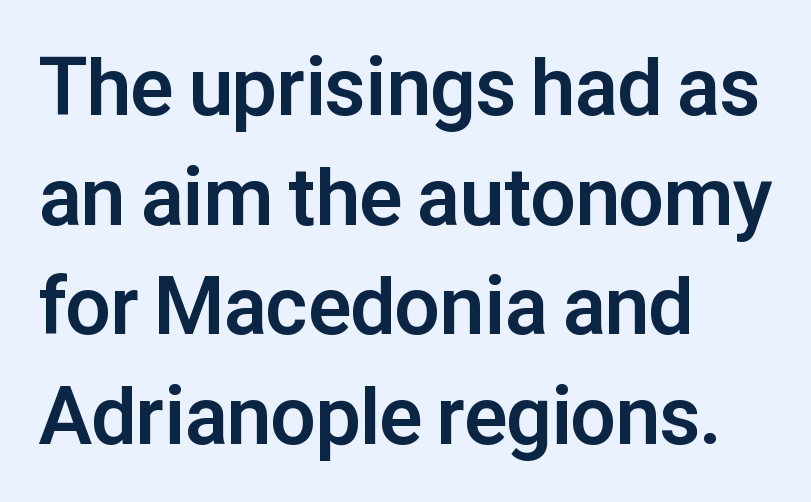
{"serif": "no", "italic": "no", "bold": "yes", "weight": "bold", "width": "normal", "stroke_contrast": "low", "x_height": "medium", "monospaced": "no", "underline": "no", "align": "left", "line_spacing": "normal", "line_spacing_ratio": 1.37, "letter_spacing": "normal", "letter_spacing_em": 0.0, "glyph_px": 80}
